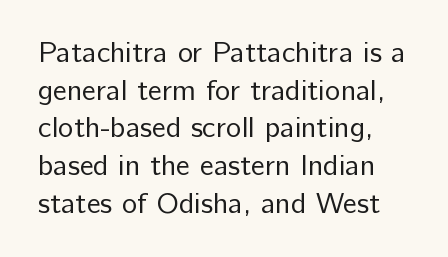
Q: Is the text bold? A: No.
Q: Is the text italic (slanted)? A: No, it is upright.
Q: Is the typeface a serif or a sans-serif typeface? A: Sans-serif.
Q: Is the text underlined? A: No.
Q: Is the spacing between letters normal or unusually wide? A: Normal.
Q: Is the spacing between lines tight, normal or loose? A: Normal.
Q: Width (condensed, normal, or wide)? A: Normal.
Q: Stroke contrast? A: Low.
Q: x-height? A: Medium.
Q: Monospaced? A: No.
